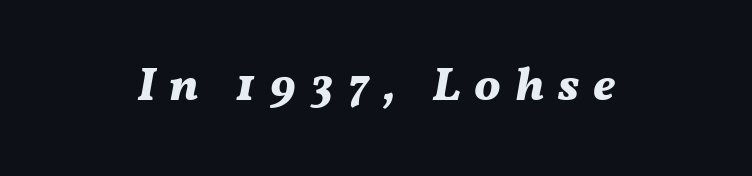
The image shows 47 px bold type, italic (leaning right); set centered, unusually wide letter spacing (+0.29 em), not underlined; medium stroke contrast and a medium x-height.
